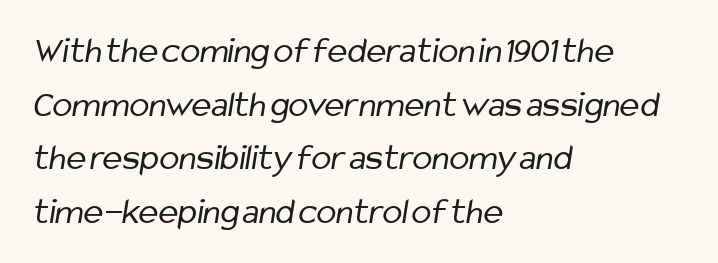
Varying glyph widths throughout — classic text-font behaviour. Baseline-to-baseline distance is the conventional proportion of letter height. Tracking value appears to be zero — textbook default spacing. Honestly, there is no underline to notice here at all.
